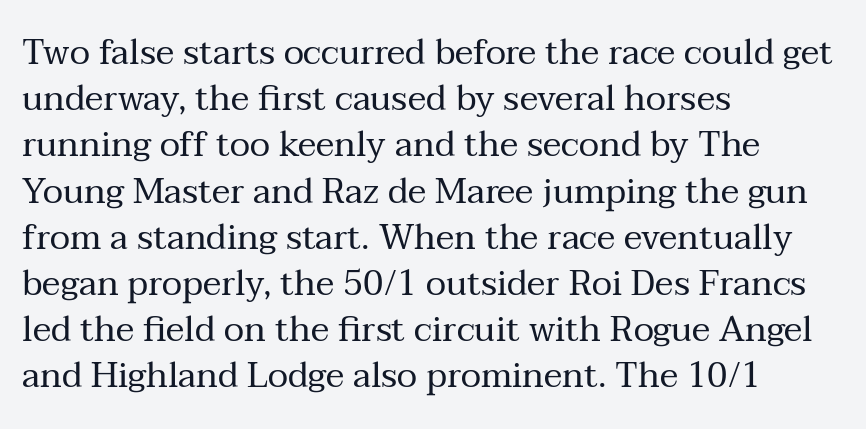
{"serif": "yes", "italic": "no", "bold": "no", "weight": "regular", "width": "normal", "stroke_contrast": "medium", "x_height": "medium", "monospaced": "no", "underline": "no", "align": "left", "line_spacing": "normal", "line_spacing_ratio": 1.32, "letter_spacing": "normal", "letter_spacing_em": 0.0, "glyph_px": 35}
